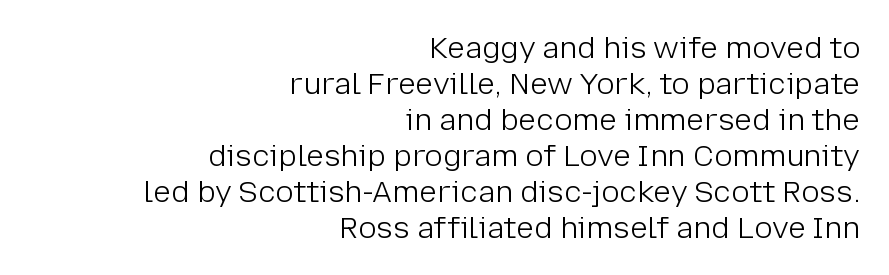
The image shows 30 px light sans-serif type, upright; set right-aligned, line spacing 1.2x, normal letter spacing, not underlined; low stroke contrast and a medium x-height.
